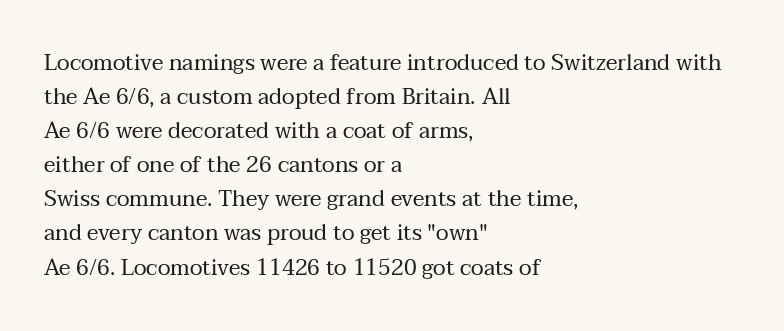
{"italic": "no", "bold": "no", "underline": "no", "align": "left", "line_spacing": "normal", "line_spacing_ratio": 1.55, "letter_spacing": "normal", "letter_spacing_em": 0.0, "glyph_px": 22}
